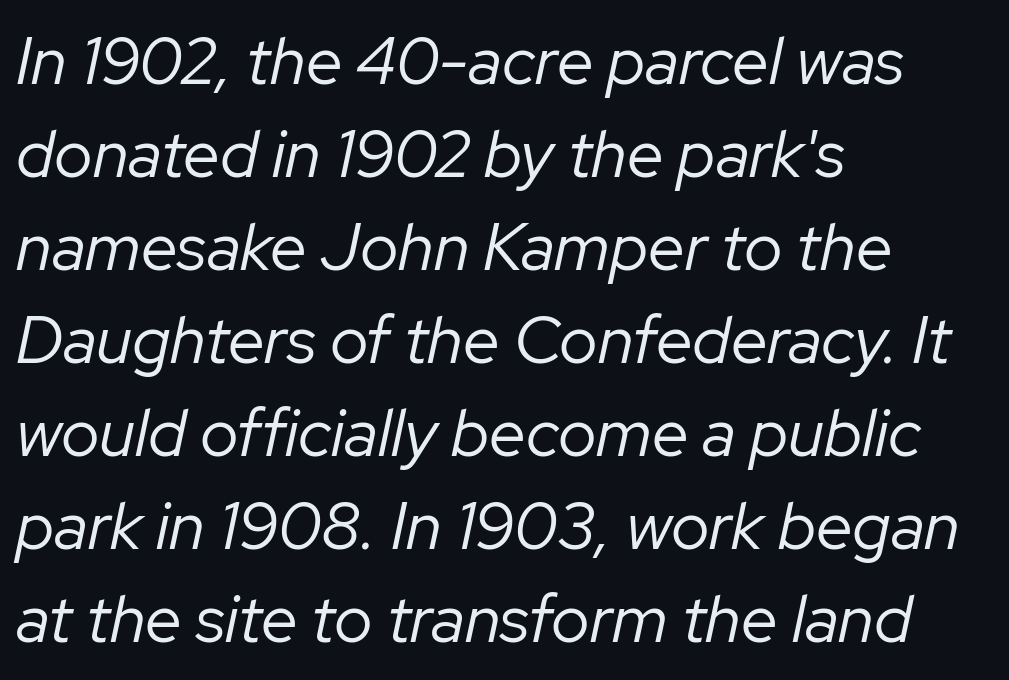
Italic? Definitely — the glyphs are oblique. The characters are drawn with everyday or finer stroke widths. A clean baseline with only descenders dipping below it. Is this a fixed-width face? No — the glyphs have proportional, varying widths. These lines sit exactly where default settings would place them. Leftover space on each line is placed entirely after the last word.
